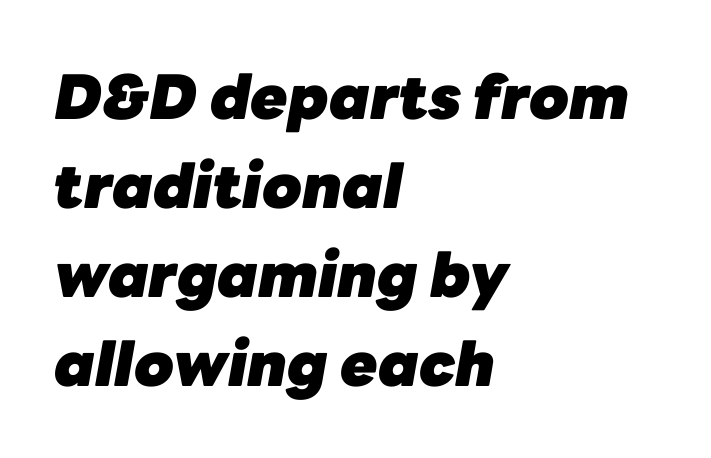
{"italic": "yes", "lean": "right", "slant_degrees": 10, "bold": "yes", "weight": "heavy", "width": "normal", "stroke_contrast": "low", "x_height": "medium", "monospaced": "no", "underline": "no", "align": "left", "line_spacing": "normal", "line_spacing_ratio": 1.46, "letter_spacing": "normal", "letter_spacing_em": 0.0, "glyph_px": 61}
